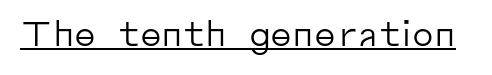
The image shows 34 px regular-weight sans-serif type, upright; set normal letter spacing, underlined; low stroke contrast and a medium x-height.
